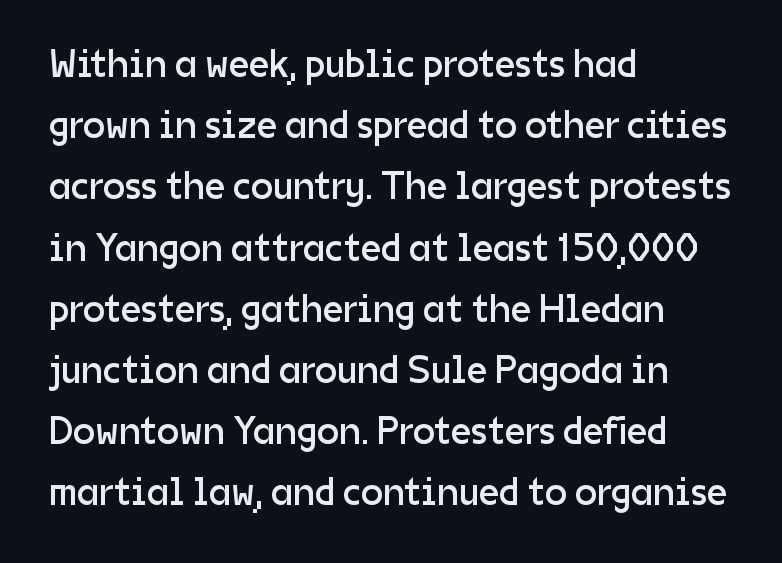
A quiet, ordinary-to-light weight characterises the typeface. Type style note: lacks serifs. Layout note: lines flush left. The glyphs are unaccompanied by any horizontal stroke below them. The leading is moderate, giving the passage an even texture. No extra tracking has been applied to these lines.
